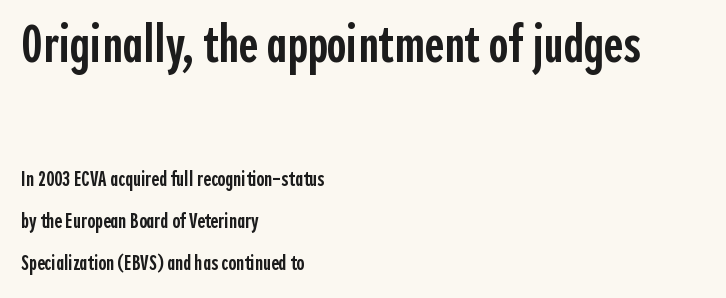
{"serif": "no", "italic": "no", "bold": "semi", "weight": "semibold", "width": "condensed", "x_height": "medium", "monospaced": "no", "underline": "no", "align": "left", "line_spacing": "loose", "line_spacing_ratio": 2.01, "letter_spacing": "normal", "letter_spacing_em": 0.0, "larger_block": "first", "size_ratio": 2.52, "glyph_px": 53}
